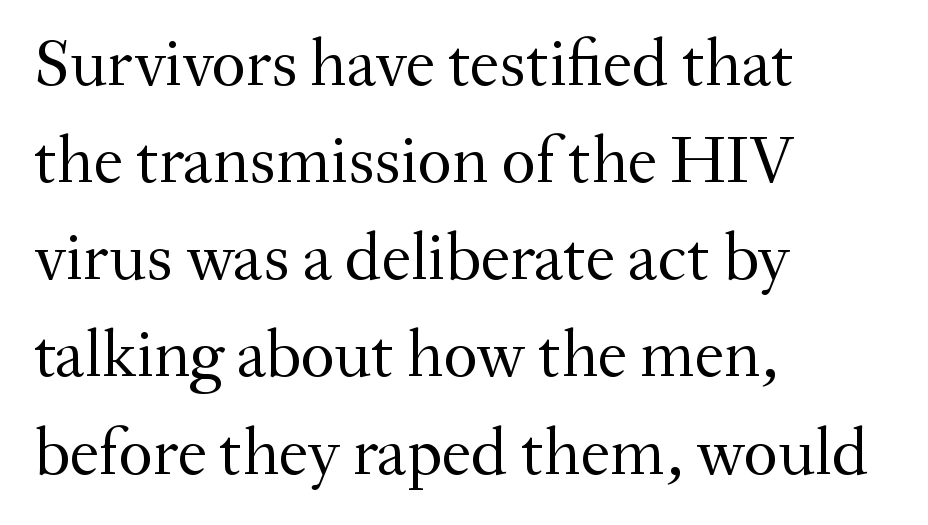
Q: Is the text bold? A: No.
Q: Is the text italic (slanted)? A: No, it is upright.
Q: Is the typeface a serif or a sans-serif typeface? A: Serif.
Q: Is the text underlined? A: No.
Q: How is the paragraph aligned? A: Left-aligned.
Q: Is the spacing between letters normal or unusually wide? A: Normal.
Q: Is the spacing between lines tight, normal or loose? A: Normal.
Q: Width (condensed, normal, or wide)? A: Normal.
Q: Stroke contrast? A: Medium.
Q: x-height? A: Small.
Q: Monospaced? A: No.
